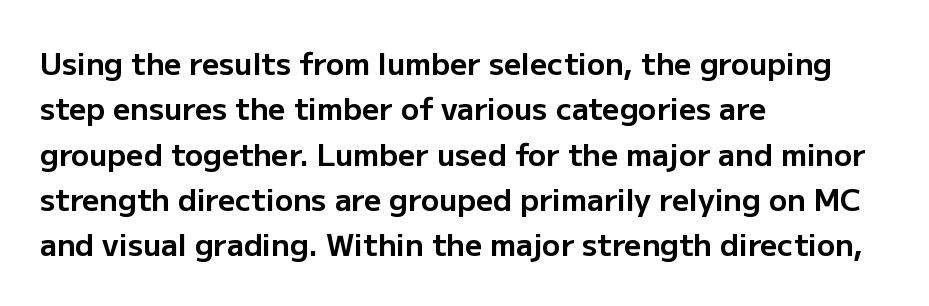
Here the glyphs are tracked normally, forming tight word shapes. Which margin do the lines hug? The left one — the right edge is uneven. Is the type bold? Yes — the strokes are clearly thick and heavy. Horizontal bands of white between lines are of average thickness.
